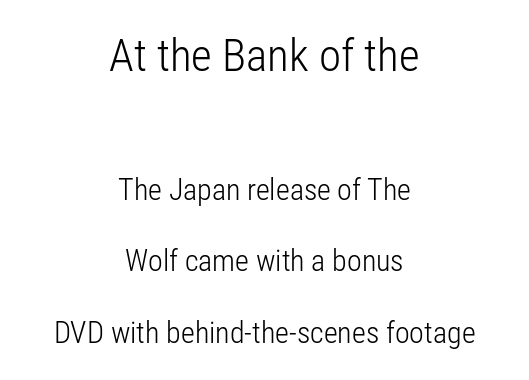
Q: Is the text bold? A: No.
Q: Is the text italic (slanted)? A: No, it is upright.
Q: Is the typeface a serif or a sans-serif typeface? A: Sans-serif.
Q: Is the text underlined? A: No.
Q: How is the paragraph aligned? A: Centered.
Q: Is the spacing between letters normal or unusually wide? A: Normal.
Q: Is the spacing between lines tight, normal or loose? A: Loose.
Q: Which block of text is set in a larger size, the first (top) or the second (bottom)? A: The first (top) one.
Q: Width (condensed, normal, or wide)? A: Condensed.
Q: Stroke contrast? A: Low.
Q: x-height? A: Medium.
Q: Monospaced? A: No.
